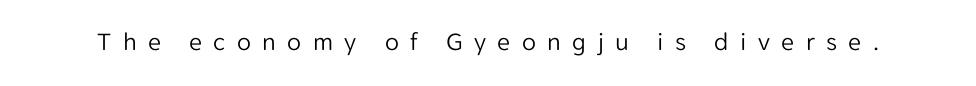
Q: Is the text bold? A: No.
Q: Is the text italic (slanted)? A: No, it is upright.
Q: Is the text underlined? A: No.
Q: Is the spacing between letters normal or unusually wide? A: Unusually wide.
